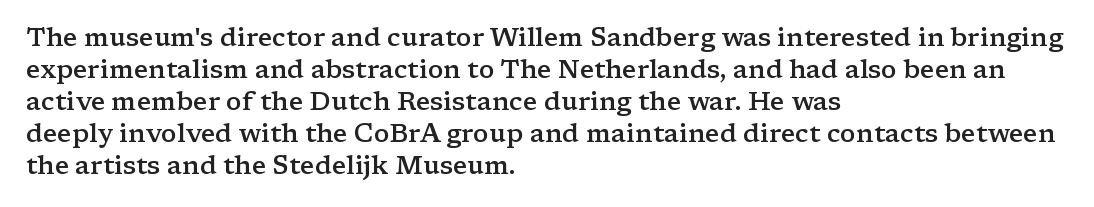
{"italic": "no", "bold": "semi", "underline": "no", "align": "left", "line_spacing_ratio": 1.23, "letter_spacing": "normal", "letter_spacing_em": 0.0, "glyph_px": 26}
